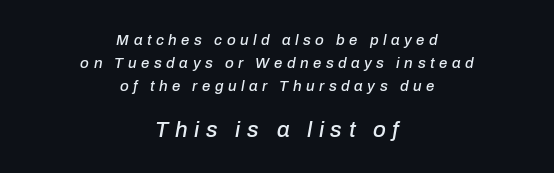
The letters are spread apart with noticeably loose tracking. The emphasis by scale lands on block number two, below. Posture: slanted. Each new line begins a customary step beneath the previous one. Typeset on center — no edge is straight.
